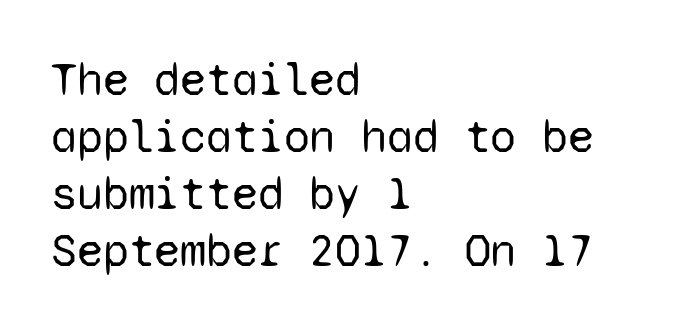
Each letter's strokes conclude bluntly, with no projecting serifs. Compared with typical body copy, the letter spacing here is the same. Note the uniform advance width — an 'i' takes as much space as an 'm'. Every stem runs plumb, perpendicular to the baseline. Short and long lines alike share a common starting point at left.
